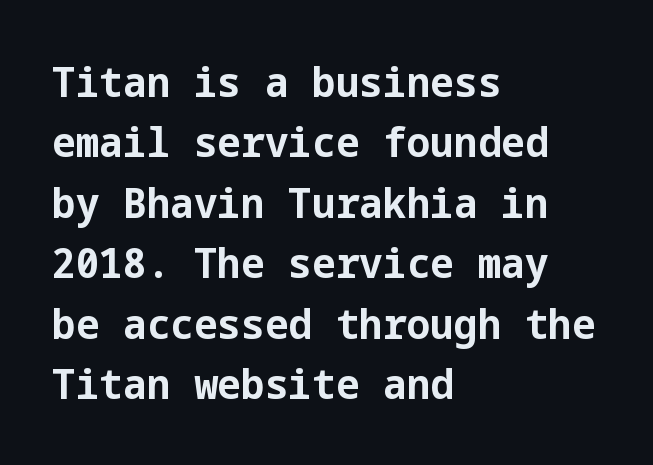
Q: Is the text bold? A: Yes.
Q: Is the text italic (slanted)? A: No, it is upright.
Q: Is the typeface a serif or a sans-serif typeface? A: Sans-serif.
Q: Is the text underlined? A: No.
Q: How is the paragraph aligned? A: Left-aligned.
Q: Is the spacing between letters normal or unusually wide? A: Normal.
Q: Is the spacing between lines tight, normal or loose? A: Normal.
Q: Width (condensed, normal, or wide)? A: Normal.
Q: Stroke contrast? A: Low.
Q: x-height? A: Medium.
